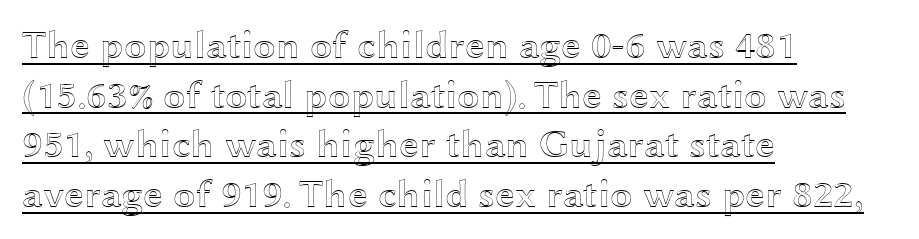
The image shows 40 px wide type, upright; set left-aligned, line spacing 1.24x, normal letter spacing, underlined; a medium x-height.
